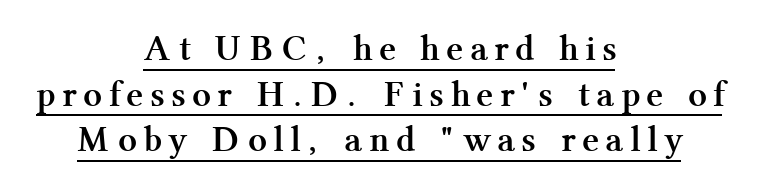
{"serif": "yes", "italic": "no", "bold": "yes", "weight": "semibold", "width": "normal", "stroke_contrast": "medium", "x_height": "medium", "monospaced": "no", "underline": "yes", "align": "center", "line_spacing_ratio": 1.23, "letter_spacing": "wide", "letter_spacing_em": 0.25, "glyph_px": 37}
